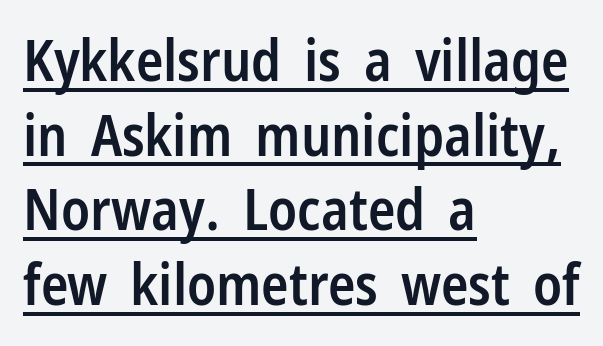
The image shows 57 px semibold, condensed sans-serif type, upright; set left-aligned, normal line spacing (1.31x), normal letter spacing, underlined; low stroke contrast and a medium x-height.
